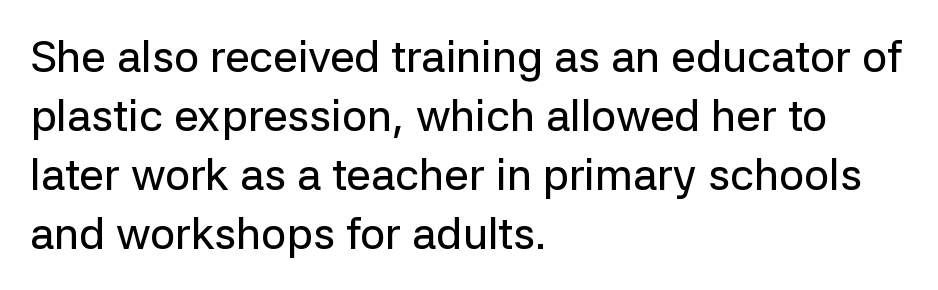
The image shows 44 px sans-serif type, upright; set left-aligned, normal line spacing (1.34x), normal letter spacing, not underlined; low stroke contrast and a medium x-height.
